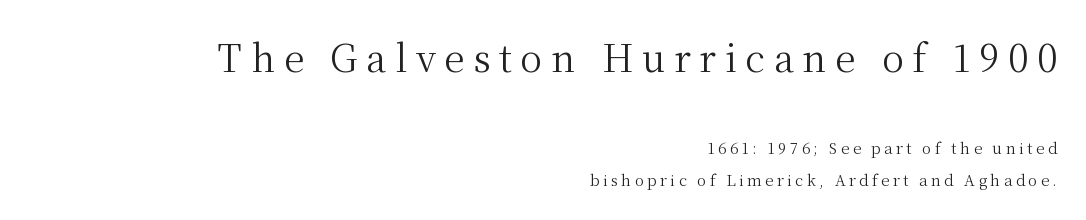
{"serif": "yes", "italic": "no", "bold": "no", "weight": "regular", "width": "normal", "stroke_contrast": "medium", "x_height": "medium", "monospaced": "no", "underline": "no", "align": "right", "line_spacing": "loose", "line_spacing_ratio": 2.1, "letter_spacing": "wide", "letter_spacing_em": 0.23, "larger_block": "first", "size_ratio": 2.47, "glyph_px": 37}
